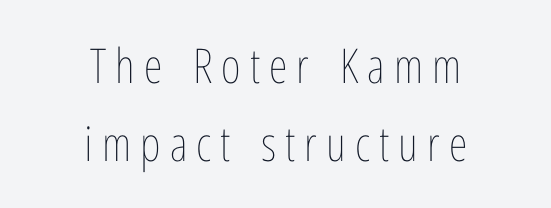
Q: Is the text bold? A: No.
Q: Is the text italic (slanted)? A: No, it is upright.
Q: Is the text underlined? A: No.
Q: How is the paragraph aligned? A: Centered.
Q: Is the spacing between lines tight, normal or loose? A: Normal.
Q: Width (condensed, normal, or wide)? A: Condensed.
Q: Stroke contrast? A: Low.
Q: x-height? A: Medium.
Q: Monospaced? A: No.
